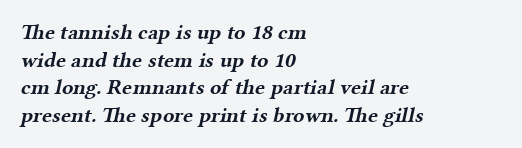
The image shows 21 px bold type; set left-aligned, normal line spacing (1.31x), normal letter spacing, not underlined.
